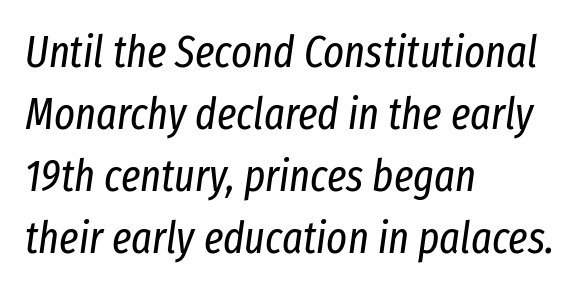
Students, observe: this is what conventionally led text looks like. Teacher's note: observe the even left margin — that is flush-left alignment. You could call the tracking neutral — neither tight nor loose. There's an unmistakable incline to the writing here. The passage shown is typed in a proportional face where columns would drift.
